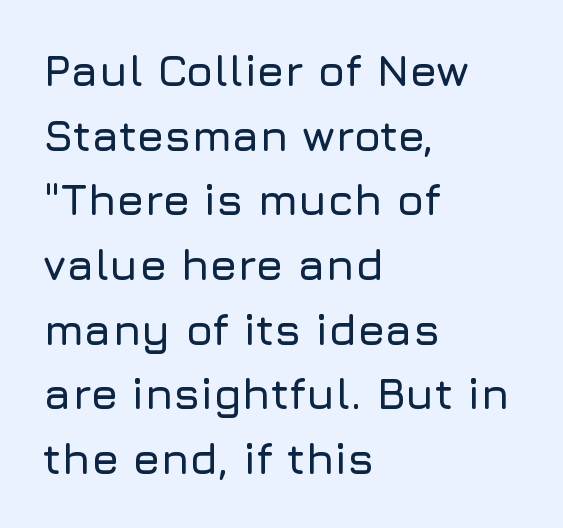
This sample has the flowing, uneven cadence of proportional lettering. Examine the stroke ends and you'll find no serifs. These lines are set flush left with a ragged right edge. A clean baseline with only descenders dipping below it. What stands out about the letter spacing? Nothing — it is the standard amount.
